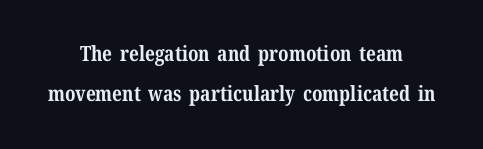
The image shows 21 px bold type, upright; set loose line spacing (1.91x), normal letter spacing, not underlined.
